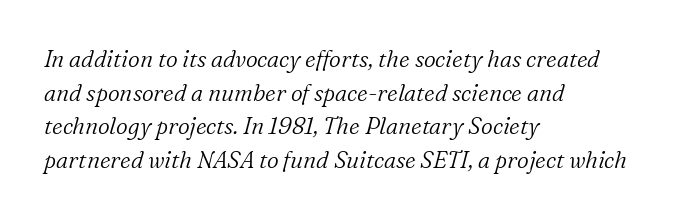
Q: Is the text bold? A: No.
Q: Is the text italic (slanted)? A: Yes, it leans right by about 16 degrees.
Q: Is the text underlined? A: No.
Q: How is the paragraph aligned? A: Left-aligned.
Q: Is the spacing between letters normal or unusually wide? A: Normal.
Q: Is the spacing between lines tight, normal or loose? A: Normal.
